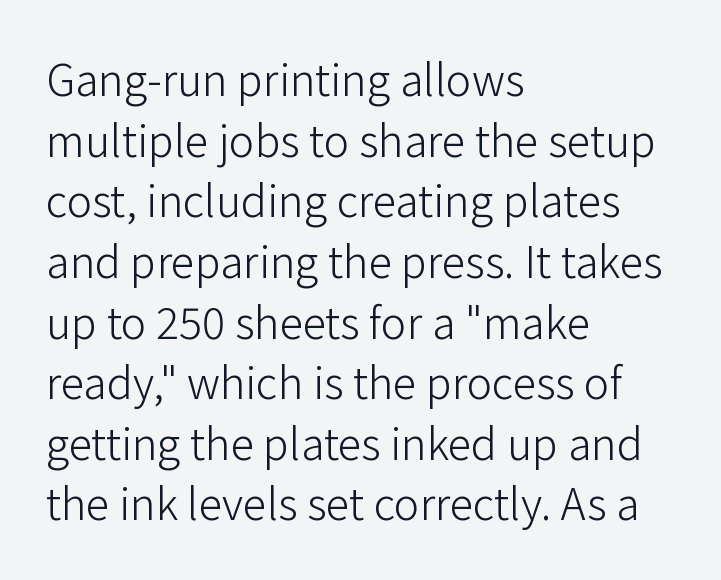
The image shows 43 px light sans-serif type, upright; set left-aligned, normal line spacing (1.41x), normal letter spacing, not underlined; low stroke contrast and a medium x-height.
